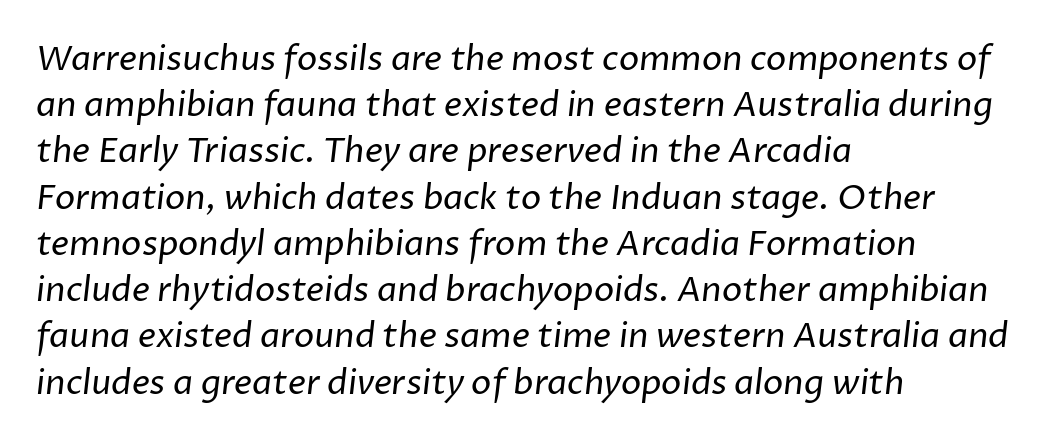
The space directly below the letters is spotless. This rendering employs a face without finishing strokes, i.e., a sans-serif. Proportional: the letters do not fall into vertical columns. A normal amount of white space separates one row of letters from the next. Stroke thickness stays within the range of a standard reading face or lighter.
